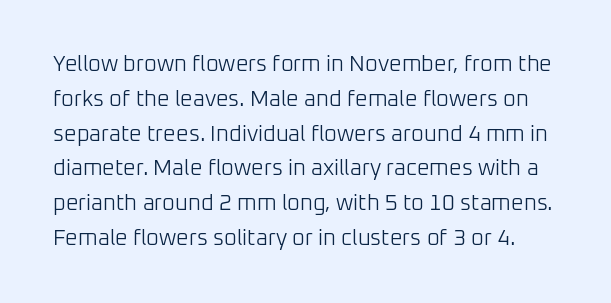
Summary of vertical rhythm: regular, with standard interline spacing. Nobody touched the tracking dial on this one. Each row of text sits above clean, open space. A quiet, ordinary-to-light weight characterises the typeface. The typography opts for an upright posture over an oblique one.
